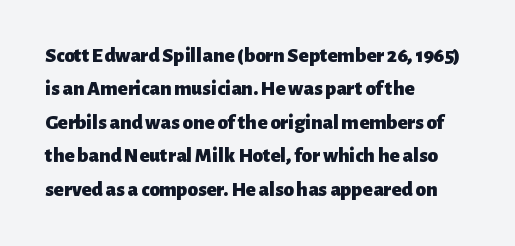
{"italic": "no", "bold": "yes", "underline": "no", "align": "left", "line_spacing": "normal", "line_spacing_ratio": 1.59, "letter_spacing": "normal", "letter_spacing_em": 0.0, "glyph_px": 21}
